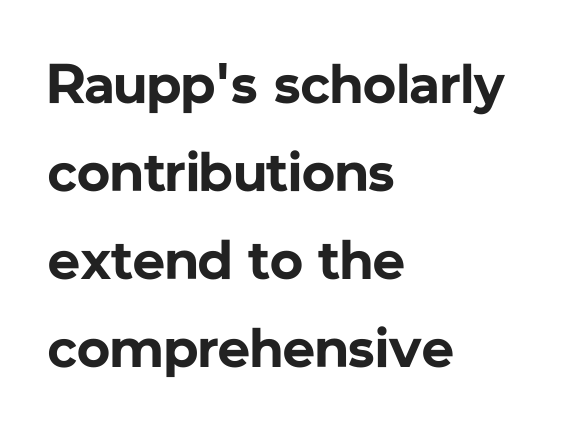
{"serif": "no", "italic": "no", "bold": "yes", "weight": "bold", "width": "normal", "stroke_contrast": "low", "x_height": "medium", "monospaced": "no", "underline": "no", "align": "left", "line_spacing": "normal", "line_spacing_ratio": 1.57, "letter_spacing": "normal", "letter_spacing_em": 0.0, "glyph_px": 56}
